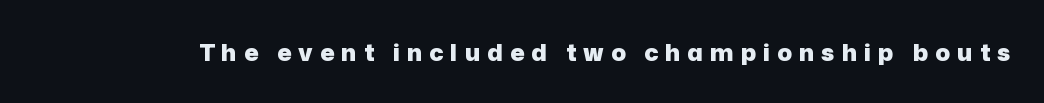
Someone cranked the tracking dial way up on this one. When letters stand straight like this, we call the style roman or upright. Bare-footed words on every line. The strokes are fattened all the way to bold.
